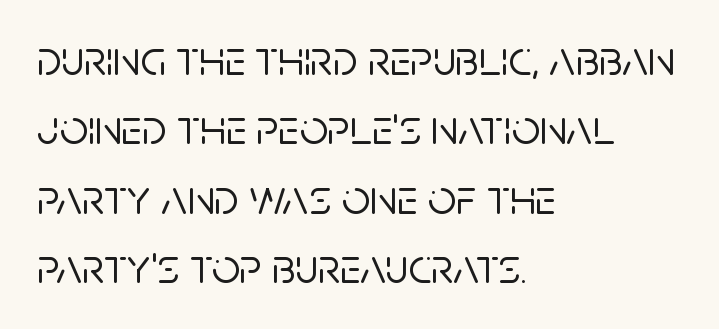
{"serif": "no", "italic": "no", "width": "normal", "stroke_contrast": "low", "x_height": "large", "monospaced": "no", "underline": "no", "align": "left", "line_spacing": "normal", "line_spacing_ratio": 1.39, "letter_spacing": "normal", "letter_spacing_em": 0.0, "glyph_px": 50}
